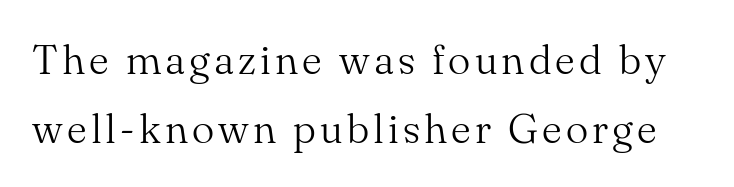
The image shows 42 px light serif type, upright; set normal line spacing (1.65x), not underlined; medium stroke contrast and a small x-height.
